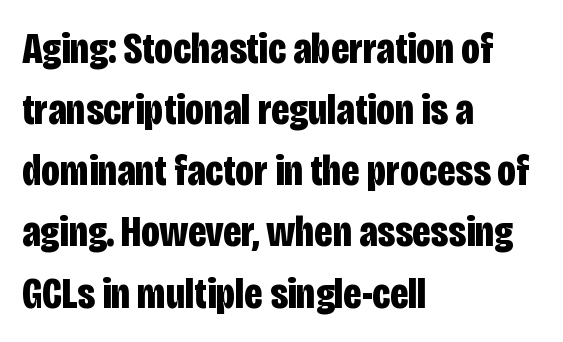
The image shows 44 px bold, condensed sans-serif type, upright; set left-aligned, normal line spacing (1.39x), normal letter spacing, not underlined; low stroke contrast and a large x-height.
